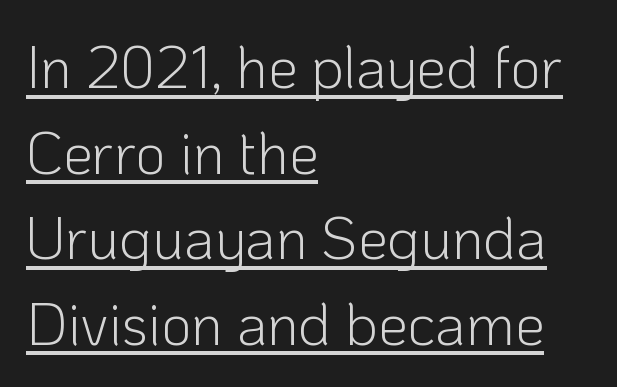
Q: Is the text bold? A: No.
Q: Is the text italic (slanted)? A: No, it is upright.
Q: Is the typeface a serif or a sans-serif typeface? A: Sans-serif.
Q: Is the text underlined? A: Yes.
Q: How is the paragraph aligned? A: Left-aligned.
Q: Is the spacing between letters normal or unusually wide? A: Normal.
Q: Is the spacing between lines tight, normal or loose? A: Normal.
Q: Width (condensed, normal, or wide)? A: Normal.
Q: Stroke contrast? A: Low.
Q: x-height? A: Medium.
Q: Monospaced? A: No.
